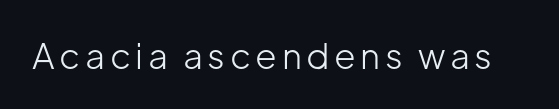
{"serif": "no", "italic": "no", "bold": "no", "weight": "light", "width": "normal", "stroke_contrast": "low", "x_height": "medium", "monospaced": "no", "underline": "no", "glyph_px": 35}
